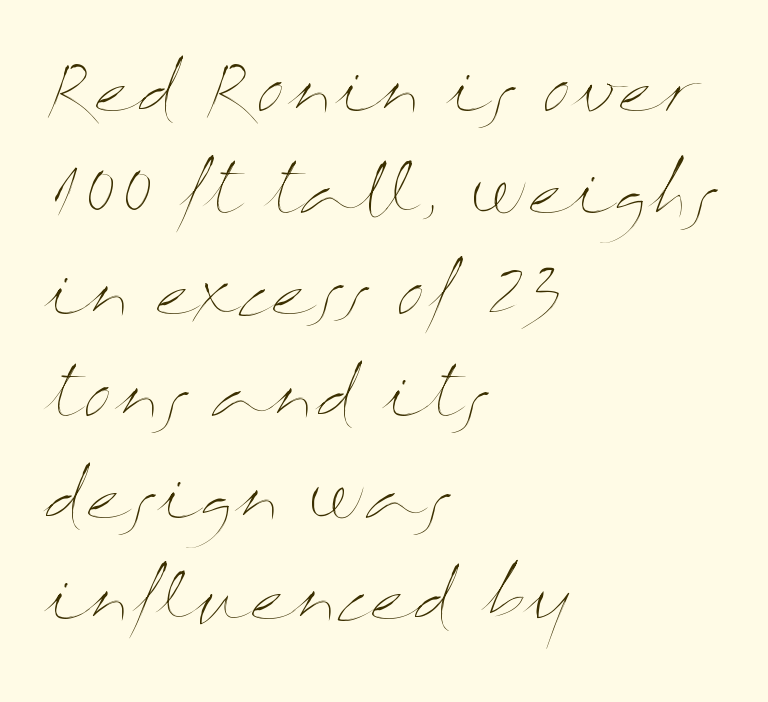
{"bold": "no", "weight": "thin", "width": "wide", "stroke_contrast": "medium", "x_height": "medium", "monospaced": "no", "underline": "no", "align": "left", "line_spacing": "normal", "line_spacing_ratio": 1.54, "letter_spacing": "normal", "letter_spacing_em": 0.0, "glyph_px": 66}
